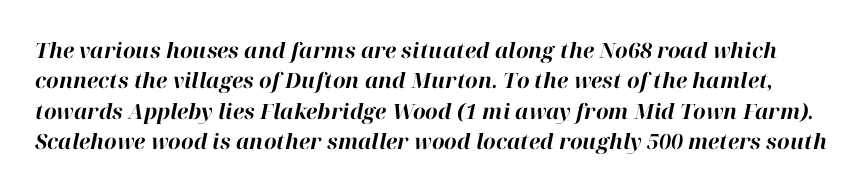
{"italic": "yes", "lean": "right", "slant_degrees": 12, "bold": "yes", "underline": "no", "line_spacing": "normal", "line_spacing_ratio": 1.45, "letter_spacing": "normal", "letter_spacing_em": 0.0, "glyph_px": 21}
